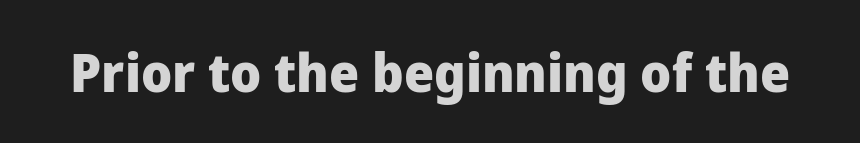
Q: Is the text bold? A: Yes.
Q: Is the text italic (slanted)? A: No, it is upright.
Q: Is the typeface a serif or a sans-serif typeface? A: Sans-serif.
Q: Is the text underlined? A: No.
Q: Is the spacing between letters normal or unusually wide? A: Normal.
Q: Width (condensed, normal, or wide)? A: Normal.
Q: Stroke contrast? A: Low.
Q: x-height? A: Medium.
Q: Monospaced? A: No.
